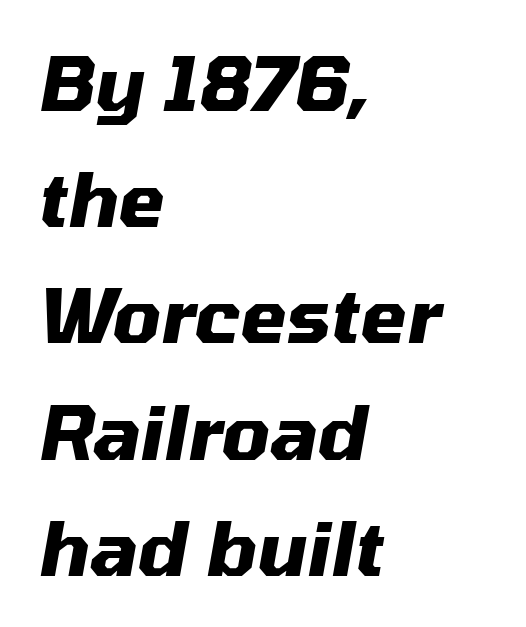
Typographic density is high because the face is bold. Do the characters align in a grid? No, the font is proportional. Quick note: underline off. Layout note: lines flush left. This sample uses an oblique cut, with every glyph tilted off the vertical. What's the leading like? Ordinary, nothing unusual.
